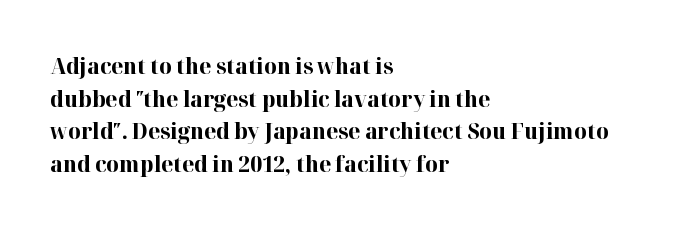
Q: Is the text bold? A: Yes.
Q: Is the text italic (slanted)? A: No, it is upright.
Q: Is the text underlined? A: No.
Q: How is the paragraph aligned? A: Left-aligned.
Q: Is the spacing between letters normal or unusually wide? A: Normal.
Q: Is the spacing between lines tight, normal or loose? A: Normal.
